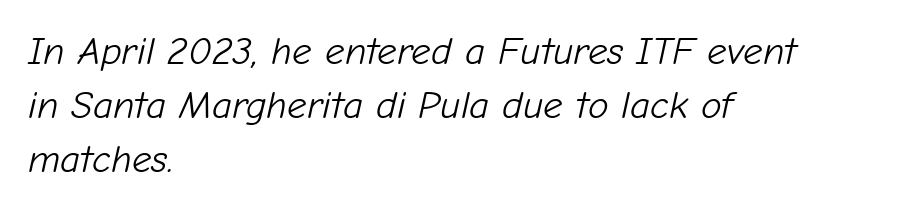
Q: Is the text bold? A: No.
Q: Is the text italic (slanted)? A: Yes, it leans right by about 12 degrees.
Q: Is the text underlined? A: No.
Q: How is the paragraph aligned? A: Left-aligned.
Q: Is the spacing between letters normal or unusually wide? A: Normal.
Q: Is the spacing between lines tight, normal or loose? A: Normal.
Q: Width (condensed, normal, or wide)? A: Normal.
Q: Stroke contrast? A: Low.
Q: x-height? A: Medium.
Q: Monospaced? A: No.
